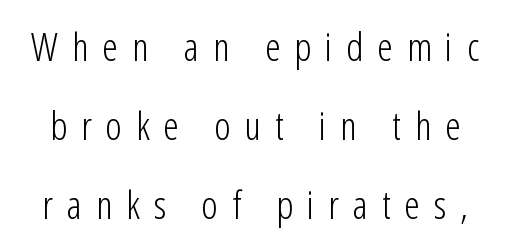
Regarding serifs, this sample does without them. This rendering widens character spacing well past its baseline value. Is there much room between lines? Yes — plenty of vertical air separates them. The letters advance in unequal steps, a hallmark of proportional type. The area under the type is left untouched.
